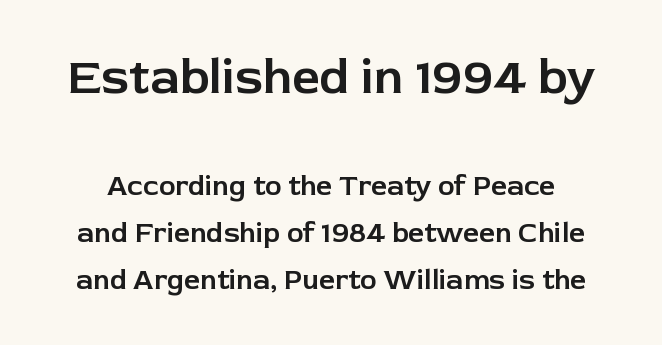
{"serif": "no", "italic": "no", "width": "normal", "stroke_contrast": "low", "x_height": "medium", "monospaced": "no", "underline": "no", "line_spacing": "normal", "line_spacing_ratio": 1.67, "letter_spacing": "normal", "letter_spacing_em": 0.0, "larger_block": "first", "size_ratio": 1.75, "glyph_px": 49}
